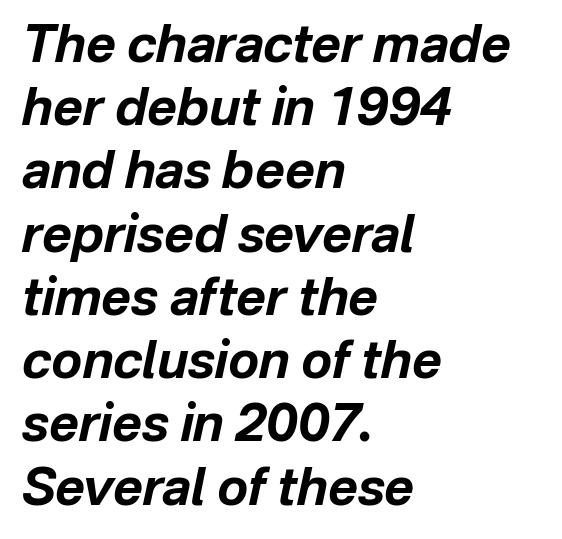
Typeset ragged right — the left edge is the straight one. The baseline area is clear. Caption: standard tracking, unaltered. Here the designer chose a conventional face with non-uniform glyph widths.
